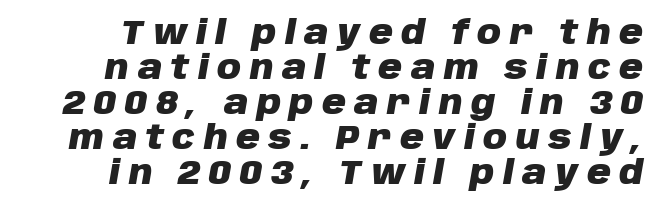
{"italic": "yes", "lean": "right", "slant_degrees": 10, "bold": "yes", "weight": "heavy", "width": "normal", "stroke_contrast": "low", "x_height": "large", "monospaced": "no", "underline": "no", "line_spacing": "tight", "line_spacing_ratio": 1.06, "letter_spacing": "wide", "letter_spacing_em": 0.26, "glyph_px": 33}
